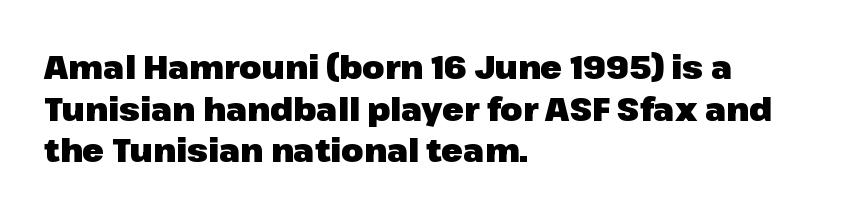
{"serif": "no", "italic": "no", "bold": "yes", "weight": "heavy", "width": "normal", "stroke_contrast": "low", "x_height": "medium", "monospaced": "no", "underline": "no", "align": "left", "line_spacing": "normal", "line_spacing_ratio": 1.3, "letter_spacing": "normal", "letter_spacing_em": 0.0, "glyph_px": 32}
